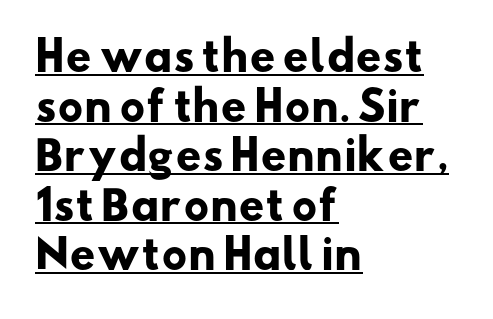
The image shows 40 px heavy, wide sans-serif type; set left-aligned, line spacing 1.24x, normal letter spacing, underlined; low stroke contrast and a small x-height.
